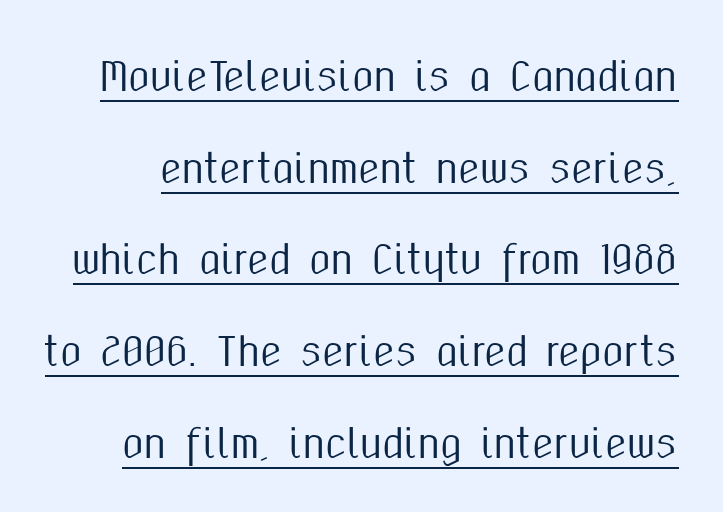
The image shows 39 px condensed sans-serif type, upright; set loose line spacing (2.35x), normal letter spacing, underlined; medium stroke contrast and a medium x-height.
